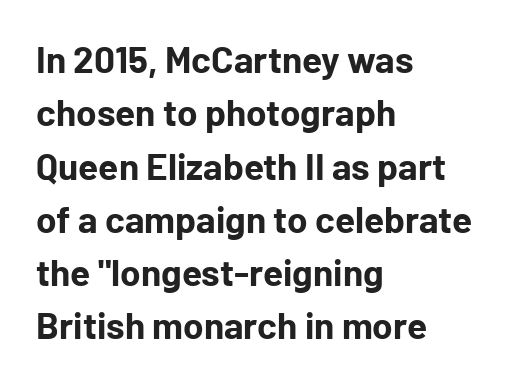
Q: Is the text bold? A: Yes.
Q: Is the text italic (slanted)? A: No, it is upright.
Q: Is the typeface a serif or a sans-serif typeface? A: Sans-serif.
Q: Is the text underlined? A: No.
Q: How is the paragraph aligned? A: Left-aligned.
Q: Is the spacing between letters normal or unusually wide? A: Normal.
Q: Is the spacing between lines tight, normal or loose? A: Normal.
Q: Width (condensed, normal, or wide)? A: Normal.
Q: Stroke contrast? A: Low.
Q: x-height? A: Medium.
Q: Monospaced? A: No.
